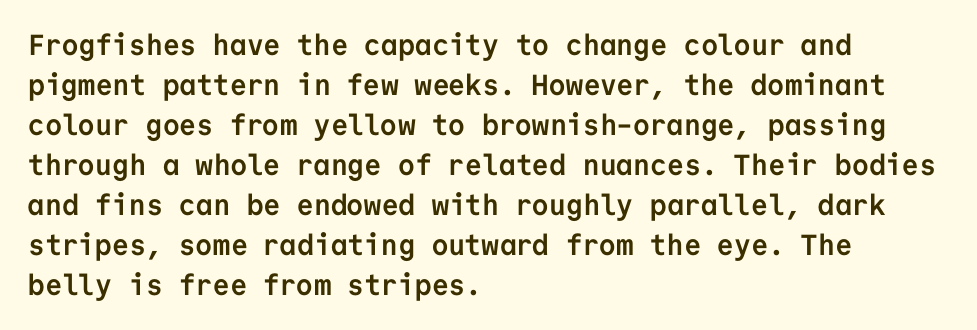
This sample uses an upright cut, with every glyph sitting square on the baseline. The text was rendered using a sans face with plain stroke endings. Typeset ragged right — the left edge is the straight one. Each glyph is drawn with heavy, bold strokes.
